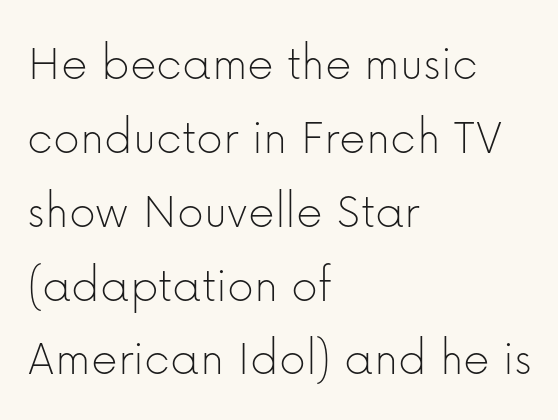
The image shows 52 px thin sans-serif type, upright; set left-aligned, normal line spacing (1.42x), normal letter spacing, not underlined; low stroke contrast and a medium x-height.
